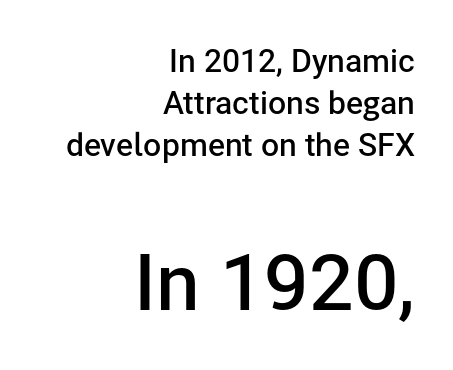
Q: Is the text bold? A: Semi-bold.
Q: Is the text italic (slanted)? A: No, it is upright.
Q: Is the typeface a serif or a sans-serif typeface? A: Sans-serif.
Q: Is the text underlined? A: No.
Q: How is the paragraph aligned? A: Right-aligned.
Q: Is the spacing between letters normal or unusually wide? A: Normal.
Q: Is the spacing between lines tight, normal or loose? A: Normal.
Q: Which block of text is set in a larger size, the first (top) or the second (bottom)? A: The second (bottom) one.
Q: Width (condensed, normal, or wide)? A: Normal.
Q: Stroke contrast? A: Low.
Q: x-height? A: Medium.
Q: Monospaced? A: No.
